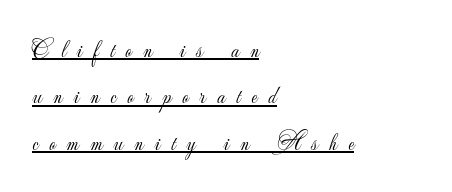
Between one letter and the next there's a generous, obvious gap. Bold? No — there's no thickening of the strokes. A classic flush-left, rag-right setting is used for this passage. Each line of the rendering has a horizontal stroke beneath the glyphs.
